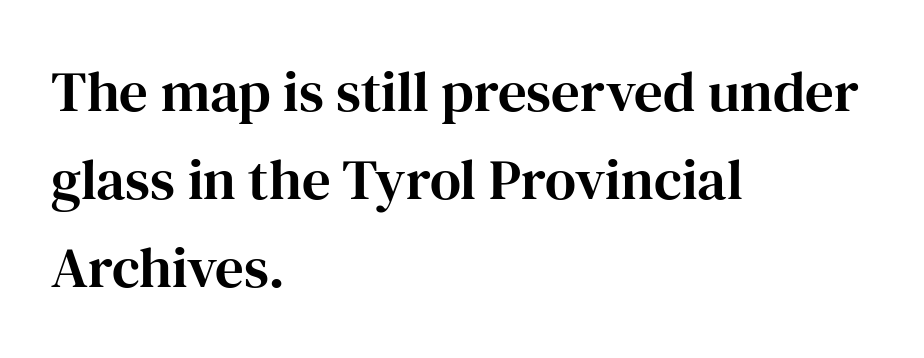
Just letters on the line, the space beneath them empty. Character widths vary here, with narrow letters taking less room than wide ones. A typesetter would label this face a serif. Honestly, the row spacing looks completely unremarkable.
